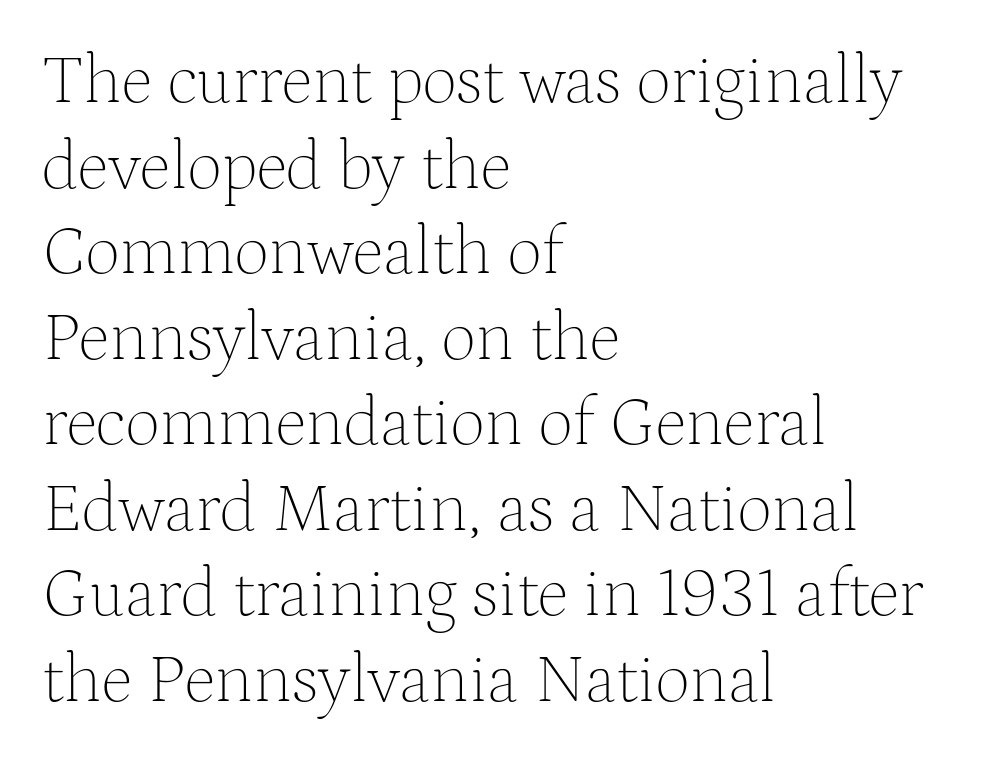
Q: Is the text bold? A: No.
Q: Is the text italic (slanted)? A: No, it is upright.
Q: Is the typeface a serif or a sans-serif typeface? A: Serif.
Q: Is the text underlined? A: No.
Q: How is the paragraph aligned? A: Left-aligned.
Q: Is the spacing between letters normal or unusually wide? A: Normal.
Q: Width (condensed, normal, or wide)? A: Normal.
Q: Stroke contrast? A: Medium.
Q: x-height? A: Medium.
Q: Monospaced? A: No.
